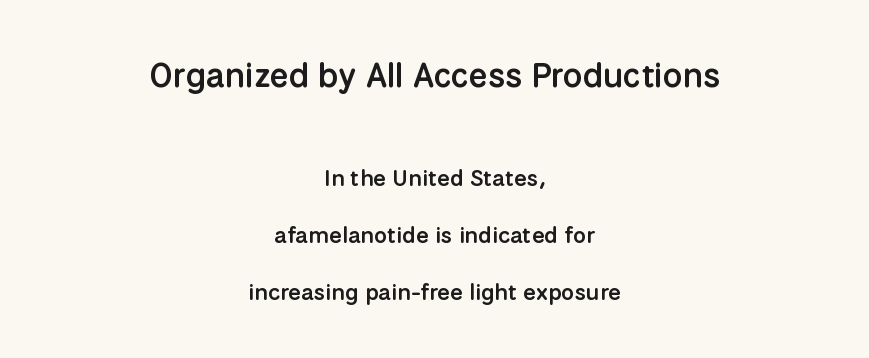
The image shows 34 px semibold sans-serif type, upright; set centered, loose line spacing (2.47x), normal letter spacing, not underlined; the first (top) block is 1.48x larger; low stroke contrast and a medium x-height.
